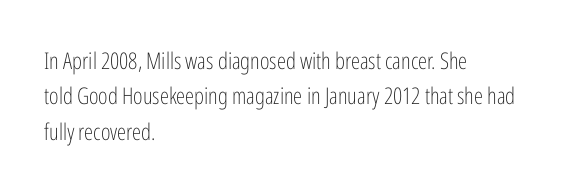
{"italic": "no", "bold": "no", "underline": "no", "align": "left", "line_spacing": "normal", "line_spacing_ratio": 1.54, "letter_spacing": "normal", "letter_spacing_em": 0.0, "glyph_px": 23}
